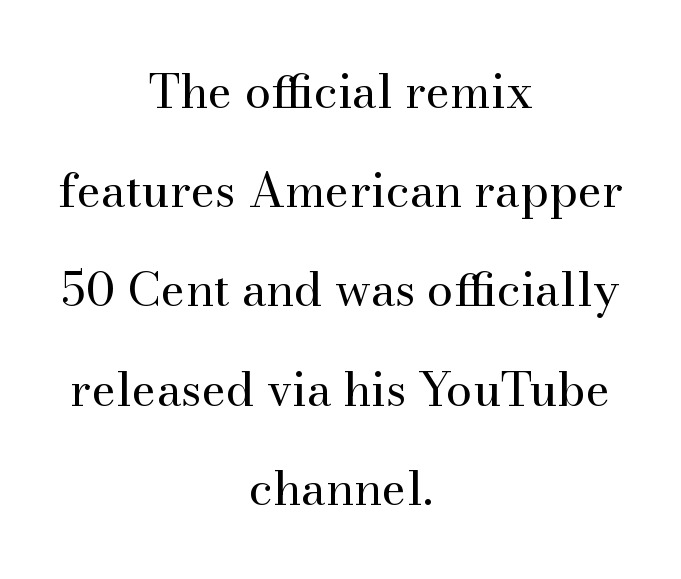
The image shows 47 px regular-weight serif type, upright; set centered, loose line spacing (2.11x), normal letter spacing, not underlined; medium stroke contrast and a small x-height.
